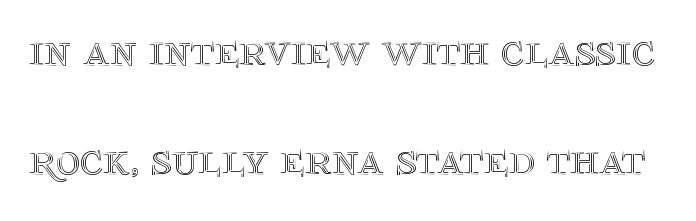
The image shows 46 px text type, upright; set loose line spacing (2.38x), normal letter spacing, not underlined; a large x-height.
